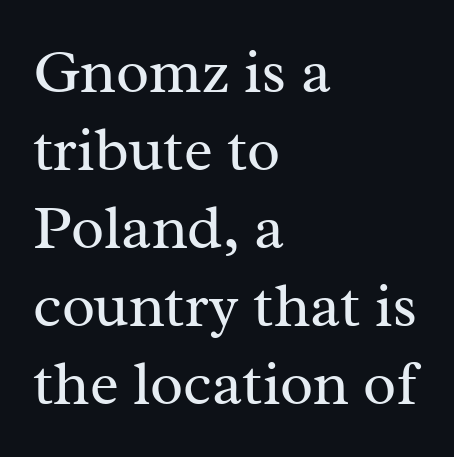
Q: Is the text bold? A: No.
Q: Is the text italic (slanted)? A: No, it is upright.
Q: Is the typeface a serif or a sans-serif typeface? A: Serif.
Q: Is the text underlined? A: No.
Q: How is the paragraph aligned? A: Left-aligned.
Q: Is the spacing between letters normal or unusually wide? A: Normal.
Q: Is the spacing between lines tight, normal or loose? A: Normal.
Q: Width (condensed, normal, or wide)? A: Normal.
Q: Stroke contrast? A: Medium.
Q: x-height? A: Medium.
Q: Monospaced? A: No.
